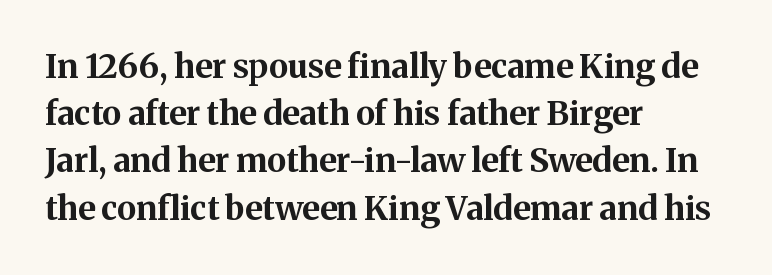
{"serif": "yes", "italic": "no", "bold": "yes", "weight": "bold", "width": "normal", "stroke_contrast": "medium", "x_height": "medium", "monospaced": "no", "underline": "no", "align": "left", "line_spacing": "normal", "line_spacing_ratio": 1.43, "letter_spacing": "normal", "letter_spacing_em": 0.0, "glyph_px": 33}
